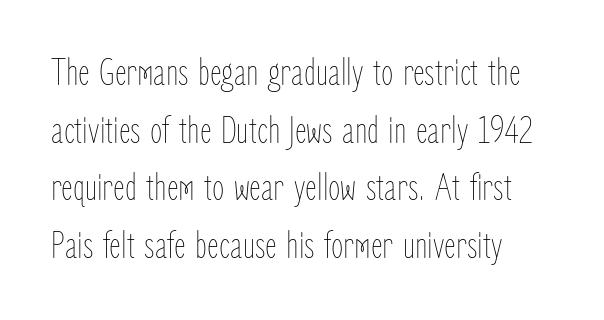
Q: Is the text bold? A: No.
Q: Is the text italic (slanted)? A: No, it is upright.
Q: Is the text underlined? A: No.
Q: How is the paragraph aligned? A: Left-aligned.
Q: Is the spacing between letters normal or unusually wide? A: Normal.
Q: Is the spacing between lines tight, normal or loose? A: Normal.
Q: Width (condensed, normal, or wide)? A: Condensed.
Q: Stroke contrast? A: Low.
Q: x-height? A: Medium.
Q: Monospaced? A: No.
